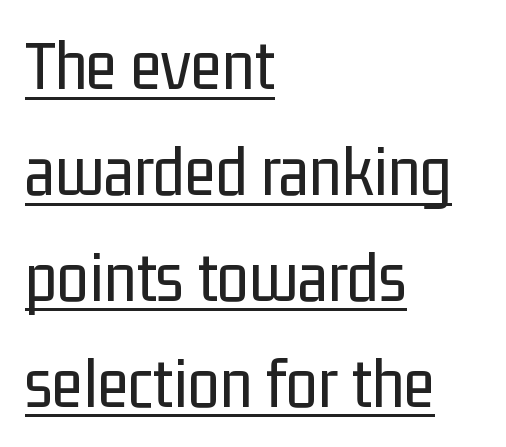
Q: Is the text bold? A: No.
Q: Is the text italic (slanted)? A: No, it is upright.
Q: Is the typeface a serif or a sans-serif typeface? A: Sans-serif.
Q: Is the text underlined? A: Yes.
Q: How is the paragraph aligned? A: Left-aligned.
Q: Is the spacing between letters normal or unusually wide? A: Normal.
Q: Is the spacing between lines tight, normal or loose? A: Normal.
Q: Width (condensed, normal, or wide)? A: Condensed.
Q: Stroke contrast? A: Low.
Q: x-height? A: Medium.
Q: Monospaced? A: No.
